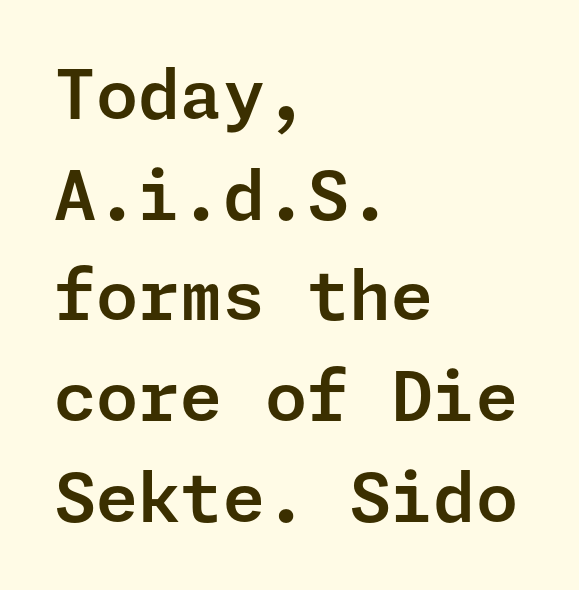
{"serif": "no", "italic": "no", "width": "normal", "stroke_contrast": "low", "x_height": "medium", "underline": "no", "align": "left", "line_spacing": "normal", "line_spacing_ratio": 1.48, "letter_spacing": "normal", "letter_spacing_em": 0.0, "glyph_px": 68}
